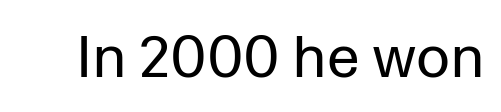
{"serif": "no", "italic": "no", "bold": "no", "weight": "regular", "width": "normal", "stroke_contrast": "low", "x_height": "medium", "monospaced": "no", "underline": "no", "letter_spacing": "normal", "letter_spacing_em": 0.0, "glyph_px": 59}
